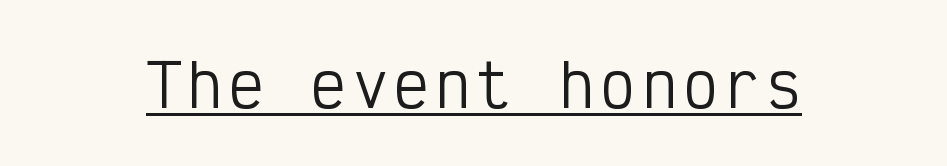
Q: Is the text bold? A: No.
Q: Is the text italic (slanted)? A: No, it is upright.
Q: Is the typeface a serif or a sans-serif typeface? A: Sans-serif.
Q: Is the text underlined? A: Yes.
Q: Width (condensed, normal, or wide)? A: Condensed.
Q: Stroke contrast? A: Low.
Q: x-height? A: Medium.
Q: Monospaced? A: Yes.
